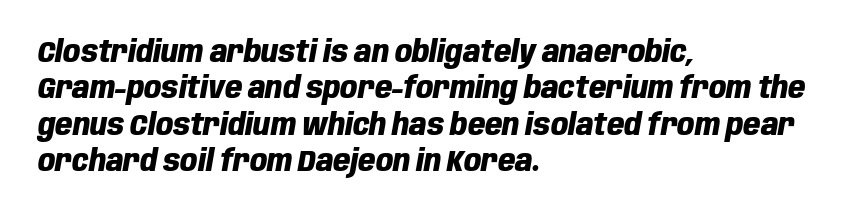
Each row of text sits above clean, open space. Do the characters align in a grid? No, the font is proportional. On the weight axis this lands at bold, roughly 700. If you drew a ruler down the left edge, every line would touch it.
